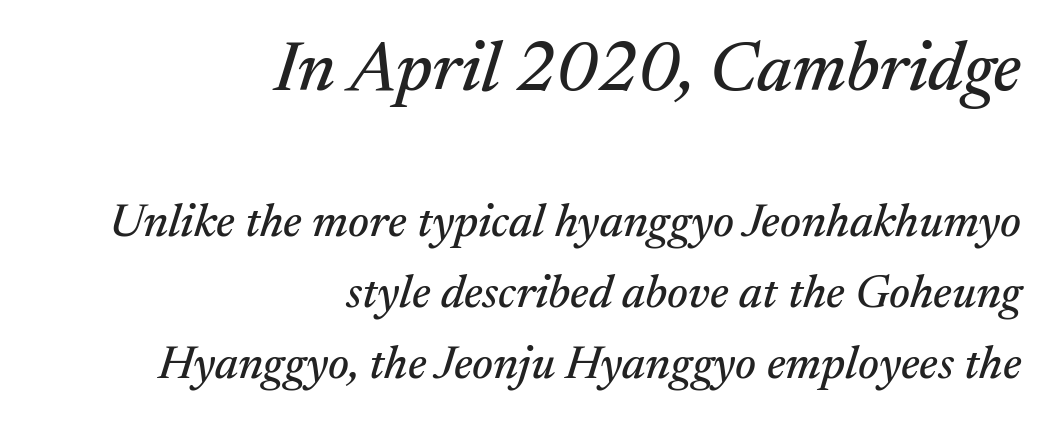
{"serif": "yes", "italic": "yes", "lean": "right", "slant_degrees": 17, "width": "normal", "stroke_contrast": "medium", "x_height": "medium", "monospaced": "no", "underline": "no", "align": "right", "line_spacing": "normal", "line_spacing_ratio": 1.51, "letter_spacing": "normal", "letter_spacing_em": 0.0, "larger_block": "first", "size_ratio": 1.51, "glyph_px": 71}
